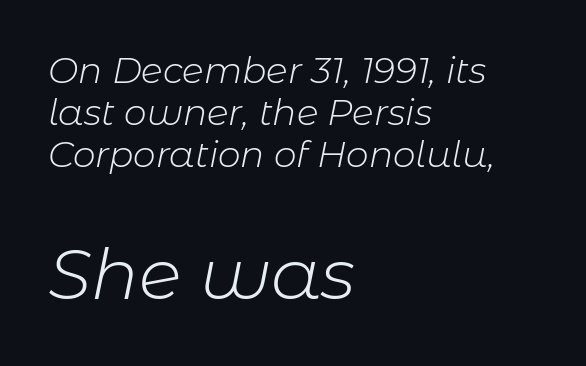
The letters advance in unequal steps, a hallmark of proportional type. The words here are not underlined. A typesetter would mark this as italic. Compare the two chunks: the lower has the greater cap height. Tracking here is standard; glyphs follow each other at the usual distance. The font sits on the lighter half of the weight spectrum, regular included.
